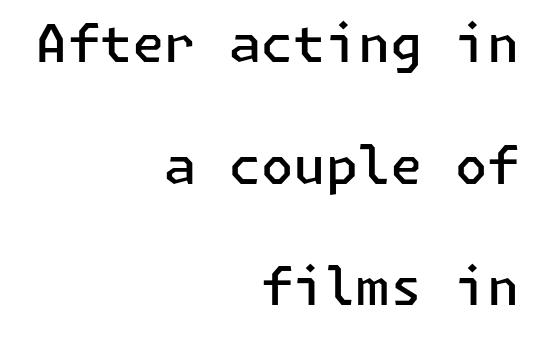
The image shows 52 px semibold sans-serif type, upright; set right-aligned, loose line spacing (2.34x), normal letter spacing, not underlined; low stroke contrast and a medium x-height.
